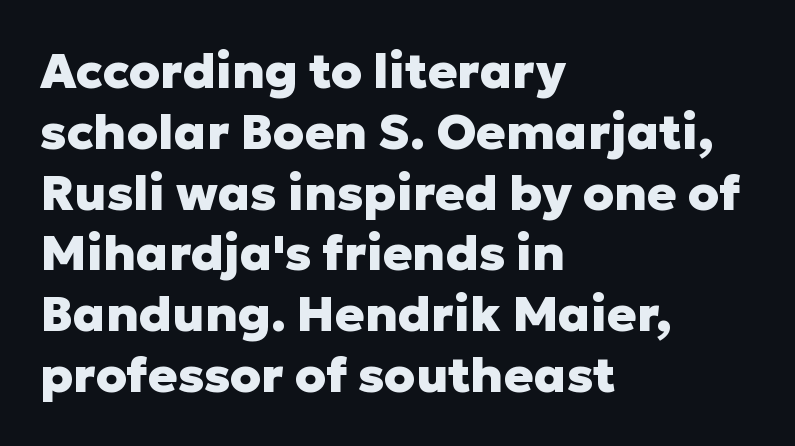
{"serif": "no", "italic": "no", "bold": "yes", "weight": "heavy", "width": "normal", "stroke_contrast": "low", "x_height": "medium", "monospaced": "no", "underline": "no", "align": "left", "line_spacing_ratio": 1.24, "letter_spacing": "normal", "letter_spacing_em": 0.0, "glyph_px": 49}
